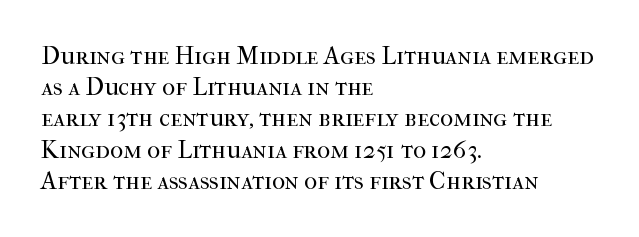
Spacing between characters is what you'd get straight out of the box. Ordinary non-slanted type is in use. The compositor pushed each line to the left boundary. Rows of type keep a routine distance in the vertical direction.
